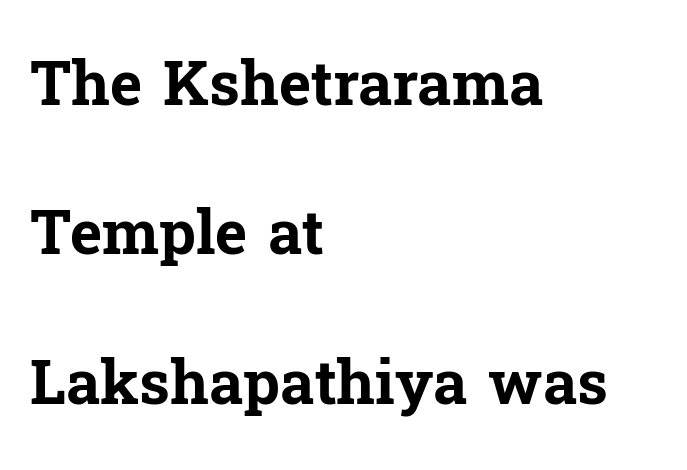
This sample uses plain, unmodified letter spacing. The type family on display is of the serif kind. Note the varied advance widths — an 'i' is clearly narrower than an 'm'. Designer's note — italics off, roman on.
